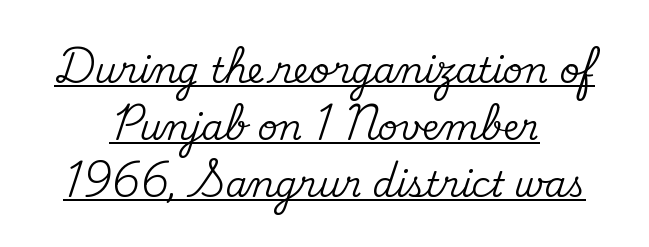
Q: Is the text italic (slanted)? A: Yes.
Q: Is the text underlined? A: Yes.
Q: How is the paragraph aligned? A: Centered.
Q: Is the spacing between letters normal or unusually wide? A: Normal.
Q: Is the spacing between lines tight, normal or loose? A: Normal.
Q: Width (condensed, normal, or wide)? A: Normal.
Q: Stroke contrast? A: Medium.
Q: x-height? A: Small.
Q: Monospaced? A: No.
